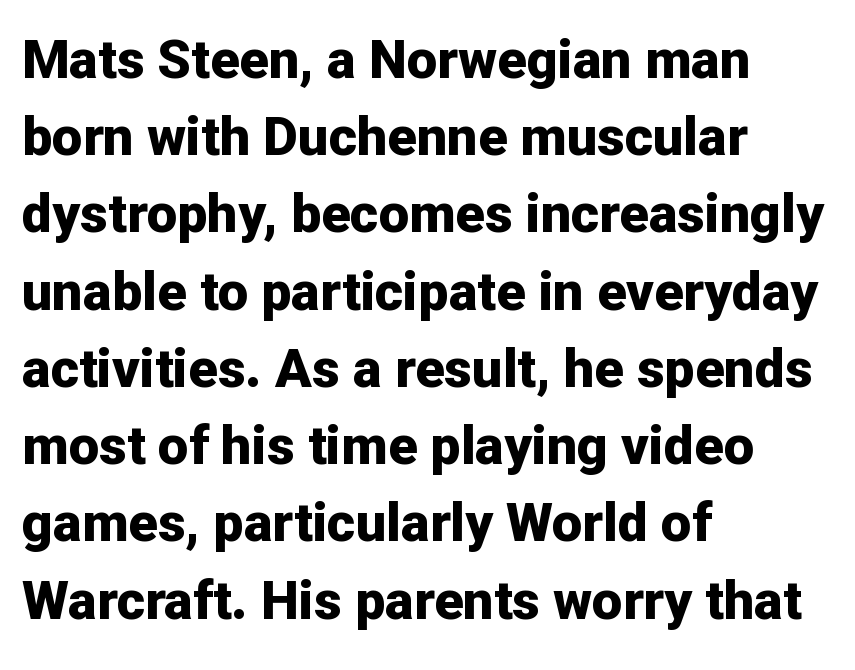
The image shows 54 px bold sans-serif type, upright; set left-aligned, normal line spacing (1.43x), normal letter spacing, not underlined; low stroke contrast and a medium x-height.
